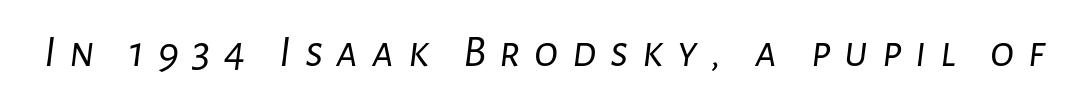
Proportional: the letters do not fall into vertical columns. What stands out about the letter spacing? Its width — letters are far apart. On a weight scale, this lands at 450 or below. Every character sits at an angle, as italics do.
